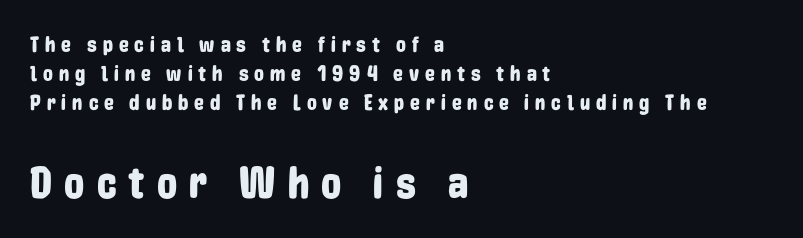
{"serif": "no", "italic": "no", "width": "condensed", "stroke_contrast": "low", "x_height": "medium", "monospaced": "no", "underline": "no", "align": "left", "line_spacing": "normal", "line_spacing_ratio": 1.32, "letter_spacing": "wide", "letter_spacing_em": 0.27, "larger_block": "second", "size_ratio": 2.05, "glyph_px": 45}
